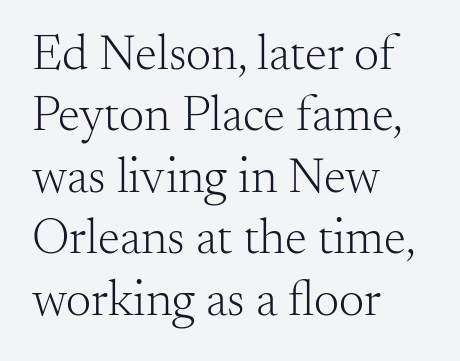
Weight class: somewhere from thin through regular. Typographically, this falls in the serif category. Looks like regular typesetting: each glyph gets only the width it needs. Rendered with straight, roman letterforms. Notice how the passage keeps a crisp vertical edge on the left only. Short note: letters normally spaced.
